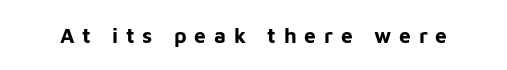
Q: Is the text bold? A: Yes.
Q: Is the text italic (slanted)? A: No, it is upright.
Q: Is the text underlined? A: No.
Q: Is the spacing between letters normal or unusually wide? A: Unusually wide.
